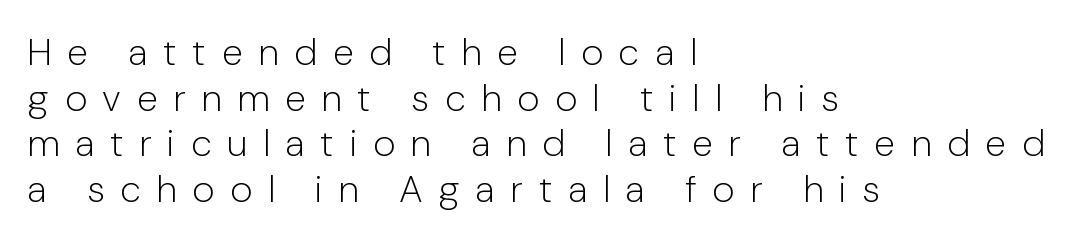
The image shows 38 px light sans-serif type, upright; set left-aligned, line spacing 1.2x, unusually wide letter spacing (+0.41 em), not underlined; low stroke contrast and a medium x-height.
